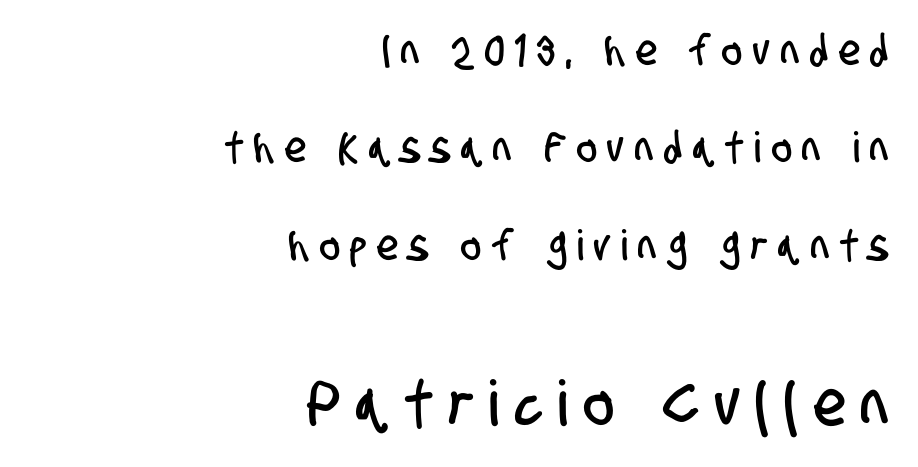
The type is letterspaced generously, with wide tracking. This rendering features lettering with no underline. Stroke terminals: plain, sans-serif. In terms of leading, this rendering errs on the spacious side.
